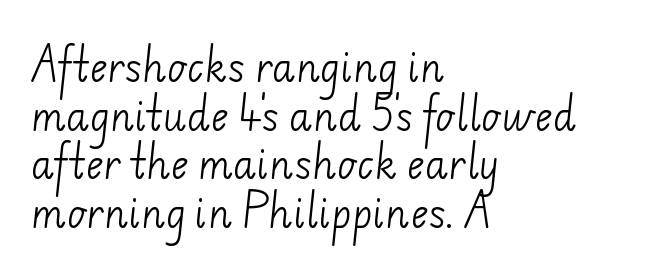
{"serif": "no", "bold": "no", "weight": "light", "width": "normal", "stroke_contrast": "low", "x_height": "small", "monospaced": "no", "underline": "no", "align": "left", "line_spacing": "normal", "line_spacing_ratio": 1.28, "letter_spacing": "normal", "letter_spacing_em": 0.0, "glyph_px": 38}
